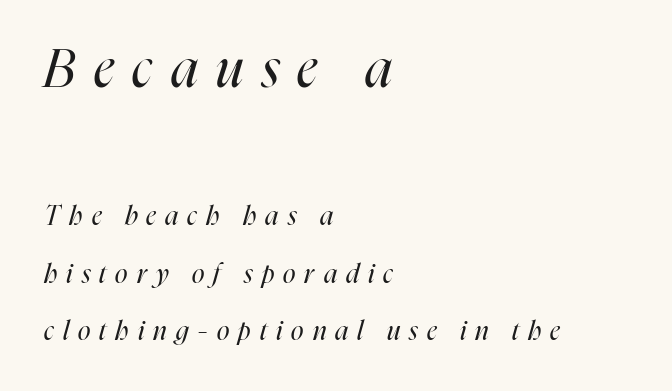
Q: Is the text bold? A: No.
Q: Is the text italic (slanted)? A: Yes, it leans right by about 16 degrees.
Q: Is the text underlined? A: No.
Q: How is the paragraph aligned? A: Left-aligned.
Q: Is the spacing between letters normal or unusually wide? A: Unusually wide.
Q: Is the spacing between lines tight, normal or loose? A: Loose.
Q: Which block of text is set in a larger size, the first (top) or the second (bottom)? A: The first (top) one.
Q: Width (condensed, normal, or wide)? A: Condensed.
Q: Stroke contrast? A: High.
Q: x-height? A: Medium.
Q: Monospaced? A: No.
